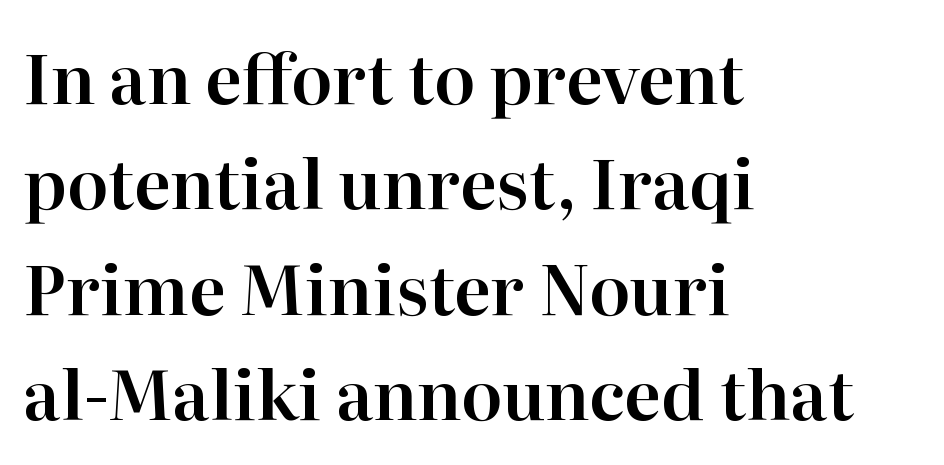
Q: Is the text italic (slanted)? A: No, it is upright.
Q: Is the typeface a serif or a sans-serif typeface? A: Serif.
Q: Is the text underlined? A: No.
Q: How is the paragraph aligned? A: Left-aligned.
Q: Is the spacing between letters normal or unusually wide? A: Normal.
Q: Is the spacing between lines tight, normal or loose? A: Normal.
Q: Width (condensed, normal, or wide)? A: Normal.
Q: Stroke contrast? A: High.
Q: x-height? A: Medium.
Q: Monospaced? A: No.
